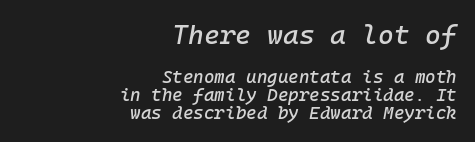
Q: Is the text italic (slanted)? A: Yes, it leans right by about 10 degrees.
Q: Is the text underlined? A: No.
Q: How is the paragraph aligned? A: Right-aligned.
Q: Is the spacing between letters normal or unusually wide? A: Normal.
Q: Is the spacing between lines tight, normal or loose? A: Tight.
Q: Which block of text is set in a larger size, the first (top) or the second (bottom)? A: The first (top) one.
